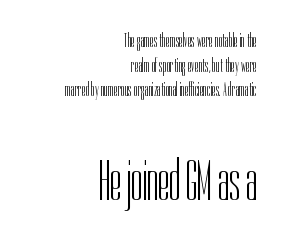
Right-aligned paragraph, ragged on the left. The gap between lines stays unmarked. Does the type have serifs? No, each stem ends abruptly. The line-height multiplier appears to be the usual default. Is this a fixed-width face? No — the glyphs have proportional, varying widths. Every stem runs plumb, perpendicular to the baseline.
